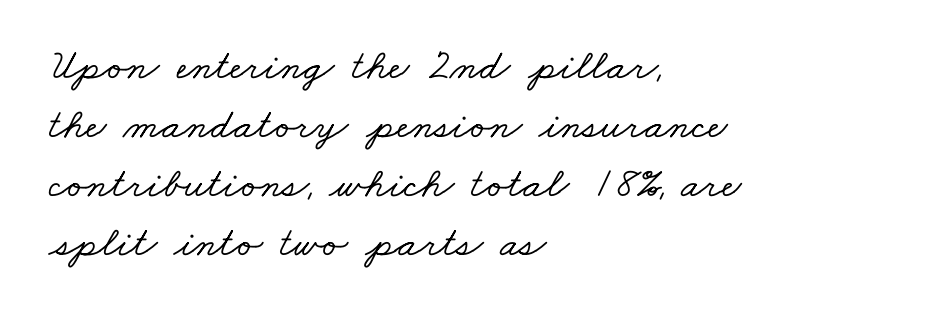
Q: Is the typeface a serif or a sans-serif typeface? A: Serif.
Q: Is the text underlined? A: No.
Q: How is the paragraph aligned? A: Left-aligned.
Q: Is the spacing between letters normal or unusually wide? A: Normal.
Q: Is the spacing between lines tight, normal or loose? A: Normal.
Q: Width (condensed, normal, or wide)? A: Wide.
Q: Stroke contrast? A: Low.
Q: x-height? A: Small.
Q: Monospaced? A: No.
